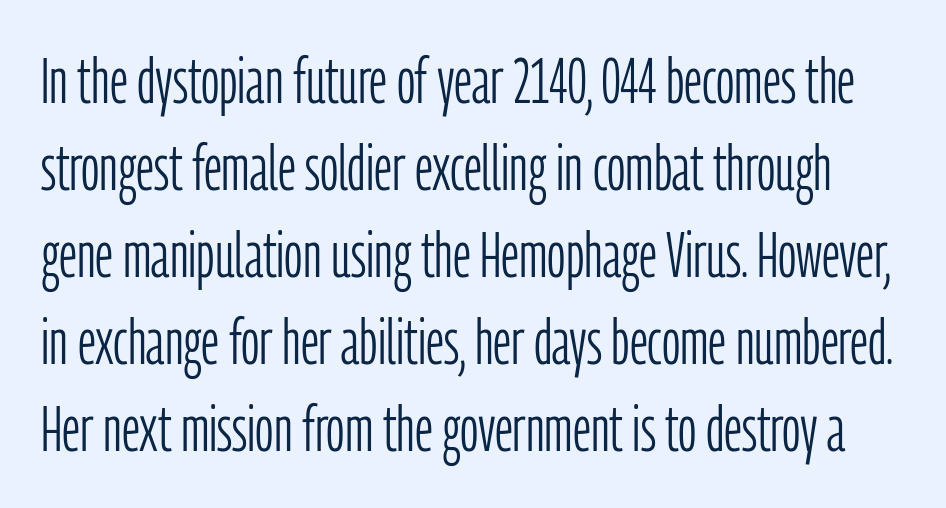
The baseline area is clear. A typesetter would call this leading conventional body-copy spacing. Varying glyph widths throughout — classic text-font behaviour. Think standard paragraph weight, or any step lighter than that.
